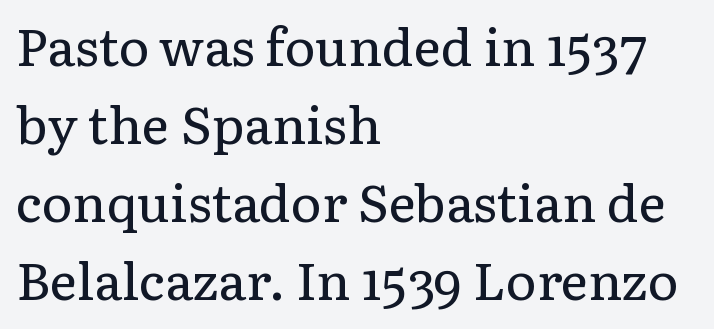
Q: Is the text bold? A: No.
Q: Is the text italic (slanted)? A: No, it is upright.
Q: Is the typeface a serif or a sans-serif typeface? A: Serif.
Q: Is the text underlined? A: No.
Q: How is the paragraph aligned? A: Left-aligned.
Q: Is the spacing between letters normal or unusually wide? A: Normal.
Q: Is the spacing between lines tight, normal or loose? A: Normal.
Q: Width (condensed, normal, or wide)? A: Normal.
Q: Stroke contrast? A: Low.
Q: x-height? A: Medium.
Q: Monospaced? A: No.
